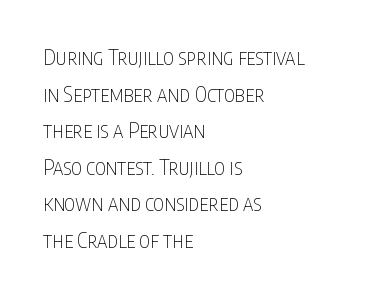
Upright lettering throughout. Unbolded letterforms with no extra heft. Layout note: lines flush left. Compared with typical body copy, the letter spacing here is the same.
